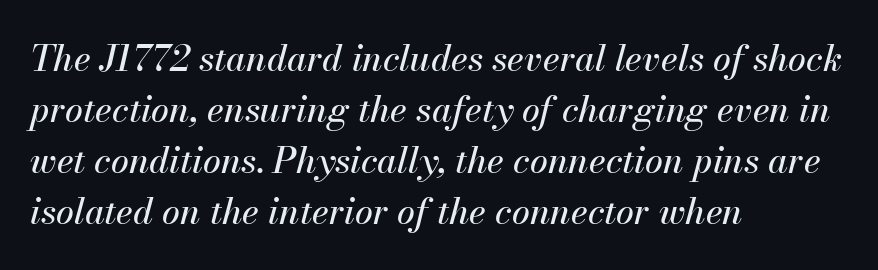
Summary of vertical rhythm: regular, with standard interline spacing. Do the characters align in a grid? No, the font is proportional. Type without underlining. The text carries the slant typical of an italic or oblique font.
